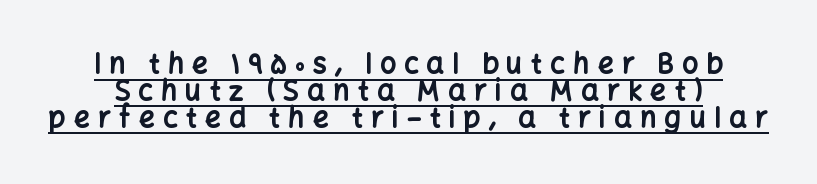
{"serif": "no", "italic": "no", "bold": "yes", "weight": "bold", "width": "normal", "stroke_contrast": "low", "x_height": "medium", "monospaced": "no", "underline": "yes", "line_spacing": "tight", "line_spacing_ratio": 0.96, "letter_spacing": "wide", "letter_spacing_em": 0.29, "glyph_px": 28}
